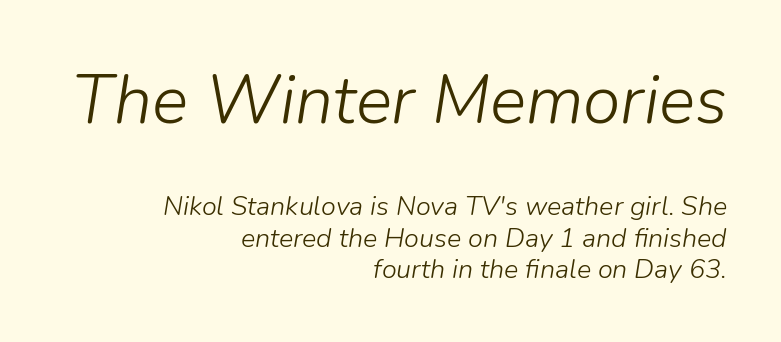
{"italic": "yes", "lean": "right", "slant_degrees": 9, "bold": "no", "weight": "light", "width": "normal", "stroke_contrast": "low", "x_height": "medium", "monospaced": "no", "underline": "no", "align": "right", "line_spacing_ratio": 1.16, "letter_spacing": "normal", "letter_spacing_em": 0.0, "larger_block": "first", "size_ratio": 2.52, "glyph_px": 68}
